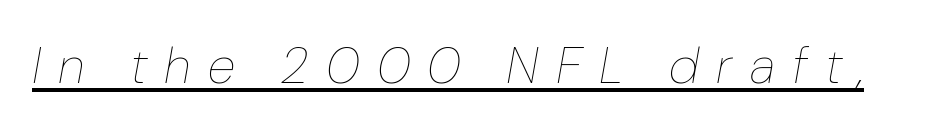
{"italic": "yes", "lean": "right", "slant_degrees": 10, "bold": "no", "weight": "thin", "width": "normal", "stroke_contrast": "low", "x_height": "medium", "monospaced": "no", "underline": "yes", "letter_spacing": "wide", "letter_spacing_em": 0.34, "glyph_px": 51}
